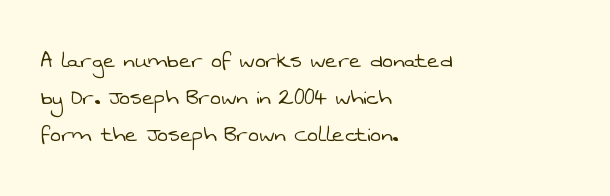
The image shows 26 px text type; set left-aligned, normal line spacing (1.43x), normal letter spacing, not underlined.
